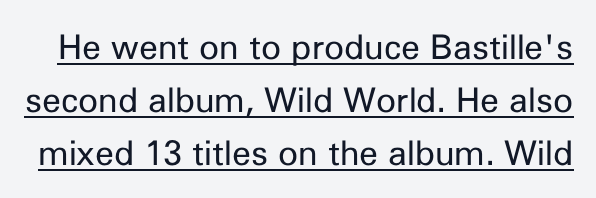
Q: Is the text bold? A: No.
Q: Is the text italic (slanted)? A: No, it is upright.
Q: Is the typeface a serif or a sans-serif typeface? A: Sans-serif.
Q: Is the text underlined? A: Yes.
Q: Is the spacing between letters normal or unusually wide? A: Normal.
Q: Is the spacing between lines tight, normal or loose? A: Normal.
Q: Width (condensed, normal, or wide)? A: Normal.
Q: Stroke contrast? A: Low.
Q: x-height? A: Medium.
Q: Monospaced? A: No.
